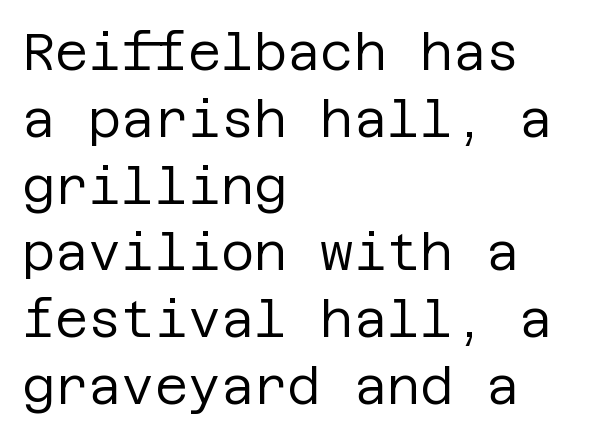
{"serif": "no", "italic": "no", "bold": "no", "weight": "regular", "width": "normal", "stroke_contrast": "low", "x_height": "large", "underline": "no", "align": "left", "line_spacing": "normal", "line_spacing_ratio": 1.31, "letter_spacing": "normal", "letter_spacing_em": 0.0, "glyph_px": 51}
